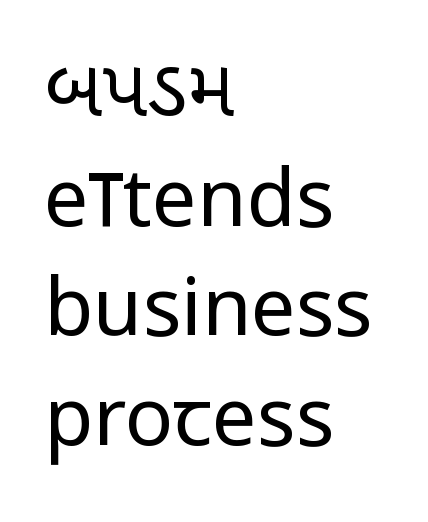
The image shows 80 px regular-weight, condensed sans-serif type, upright; set left-aligned, normal line spacing (1.37x), normal letter spacing, not underlined; low stroke contrast.
